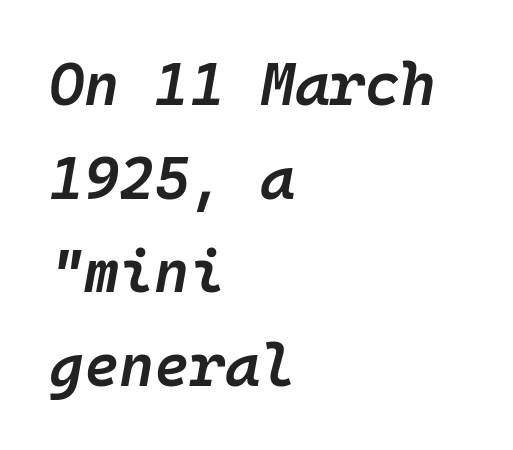
Every character sits at an angle, as italics do. Lines of text with bare space underneath. There is no visible air inserted between adjacent glyphs. The lines sit at an ordinary, default distance from one another. Fixed-width glyphs throughout — classic coding-font behaviour. All the whitespace from short lines collects on the right.
